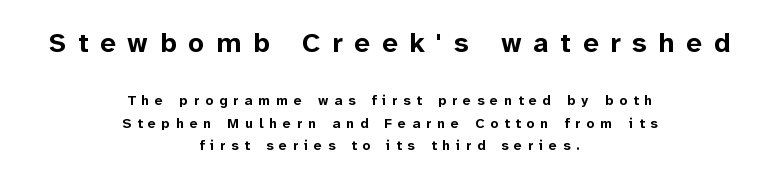
Q: Is the text bold? A: Yes.
Q: Is the text italic (slanted)? A: No, it is upright.
Q: Is the typeface a serif or a sans-serif typeface? A: Sans-serif.
Q: Is the text underlined? A: No.
Q: How is the paragraph aligned? A: Centered.
Q: Is the spacing between letters normal or unusually wide? A: Unusually wide.
Q: Is the spacing between lines tight, normal or loose? A: Normal.
Q: Which block of text is set in a larger size, the first (top) or the second (bottom)? A: The first (top) one.
Q: Width (condensed, normal, or wide)? A: Normal.
Q: Stroke contrast? A: Low.
Q: x-height? A: Medium.
Q: Monospaced? A: No.
